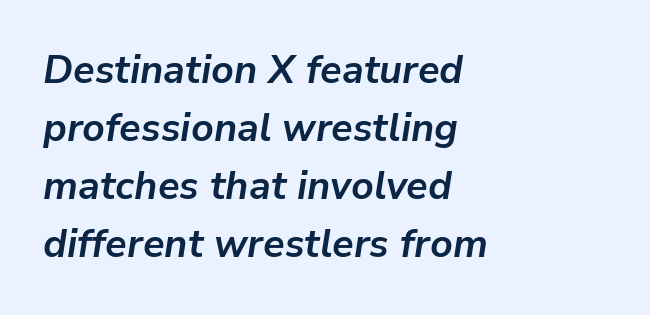
The image shows 39 px bold type, italic (leaning right); set left-aligned, normal line spacing (1.49x), normal letter spacing, not underlined; low stroke contrast and a medium x-height.
